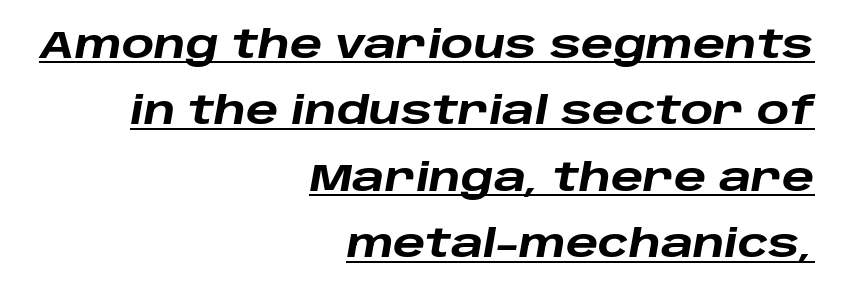
{"italic": "yes", "lean": "right", "slant_degrees": 10, "bold": "yes", "weight": "heavy", "width": "wide", "stroke_contrast": "low", "x_height": "large", "monospaced": "no", "underline": "yes", "align": "right", "line_spacing_ratio": 1.75, "letter_spacing": "normal", "letter_spacing_em": 0.0, "glyph_px": 38}
